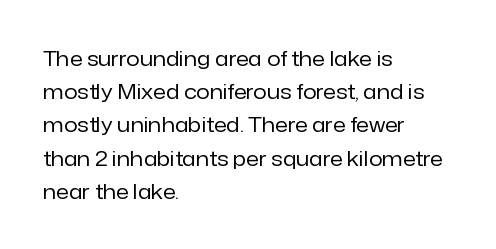
The face looks like a standard text weight, possibly lighter. Short and long lines alike share a common starting point at left. Vertically, the passage feels balanced, rows spaced as you'd expect. A bare baseline throughout the passage. Here the glyphs are tracked normally, forming tight word shapes.
